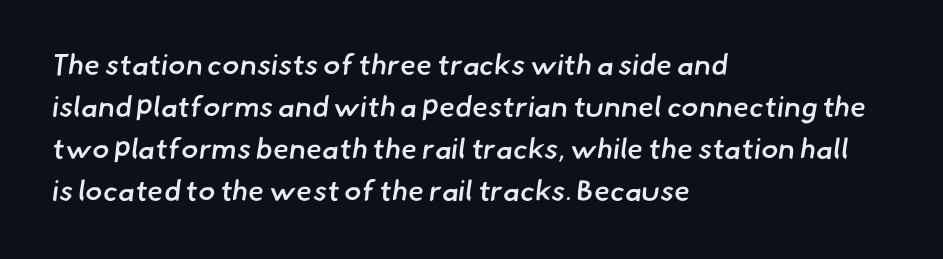
Q: Is the text bold? A: Semi-bold.
Q: Is the typeface a serif or a sans-serif typeface? A: Sans-serif.
Q: Is the text underlined? A: No.
Q: How is the paragraph aligned? A: Left-aligned.
Q: Is the spacing between letters normal or unusually wide? A: Normal.
Q: Is the spacing between lines tight, normal or loose? A: Normal.
Q: Width (condensed, normal, or wide)? A: Normal.
Q: Stroke contrast? A: Low.
Q: x-height? A: Small.
Q: Monospaced? A: No.
